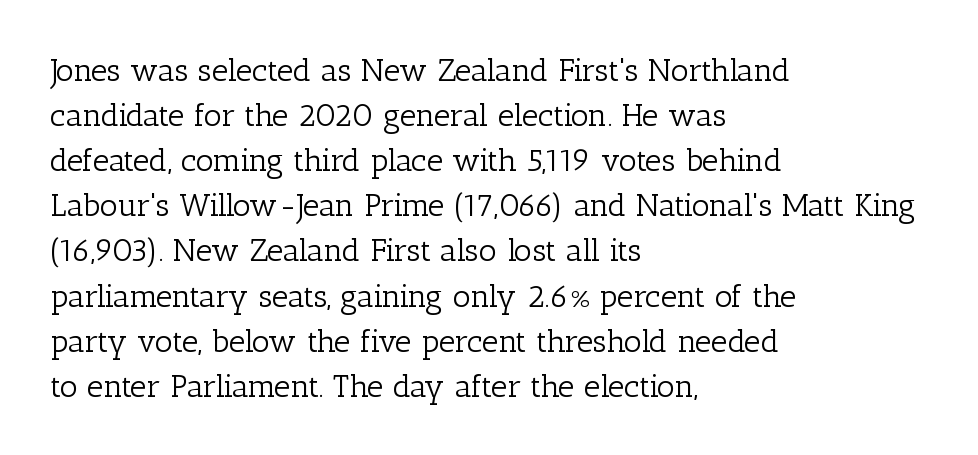
Q: Is the text bold? A: No.
Q: Is the text italic (slanted)? A: No, it is upright.
Q: Is the typeface a serif or a sans-serif typeface? A: Serif.
Q: Is the text underlined? A: No.
Q: How is the paragraph aligned? A: Left-aligned.
Q: Is the spacing between letters normal or unusually wide? A: Normal.
Q: Is the spacing between lines tight, normal or loose? A: Normal.
Q: Width (condensed, normal, or wide)? A: Normal.
Q: Stroke contrast? A: Low.
Q: x-height? A: Medium.
Q: Monospaced? A: No.
